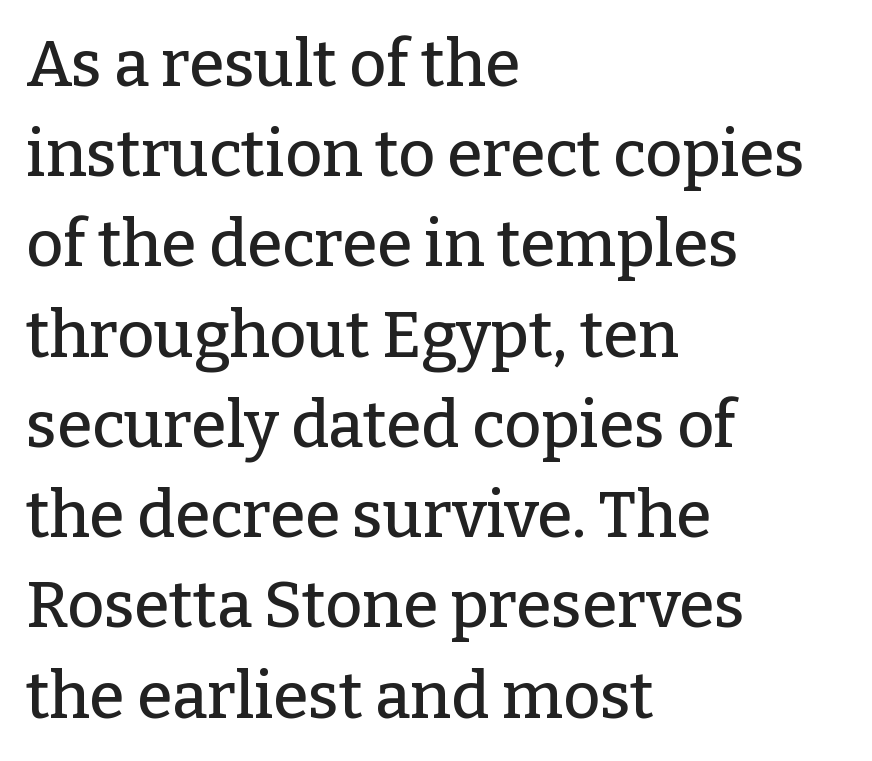
The image shows 64 px serif type, upright; set left-aligned, normal line spacing (1.41x), normal letter spacing, not underlined; low stroke contrast and a medium x-height.
